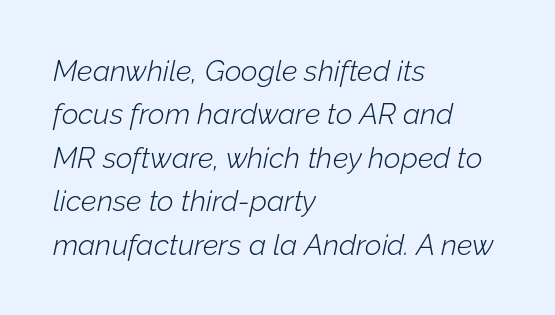
The image shows 29 px light type, italic (leaning right); set left-aligned, normal line spacing (1.5x), normal letter spacing, not underlined; low stroke contrast and a medium x-height.
